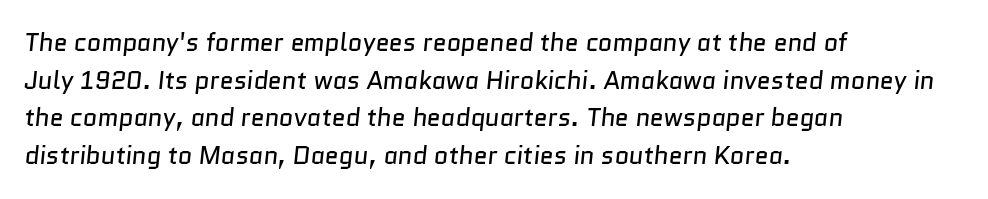
Caption: face not bold, strokes unweighted. Leftover space on each line is placed entirely after the last word. Nobody touched the tracking dial on this one. The leading is moderate, giving the passage an even texture.
